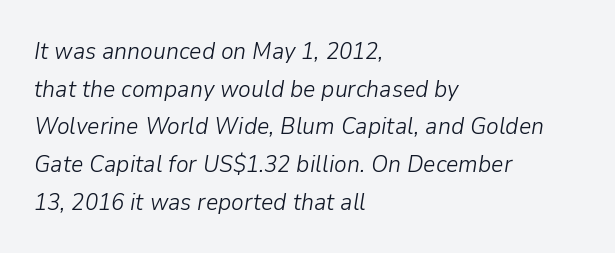
Q: Is the text bold? A: No.
Q: Is the text italic (slanted)? A: Yes, it leans right by about 9 degrees.
Q: Is the text underlined? A: No.
Q: How is the paragraph aligned? A: Left-aligned.
Q: Is the spacing between letters normal or unusually wide? A: Normal.
Q: Is the spacing between lines tight, normal or loose? A: Normal.
